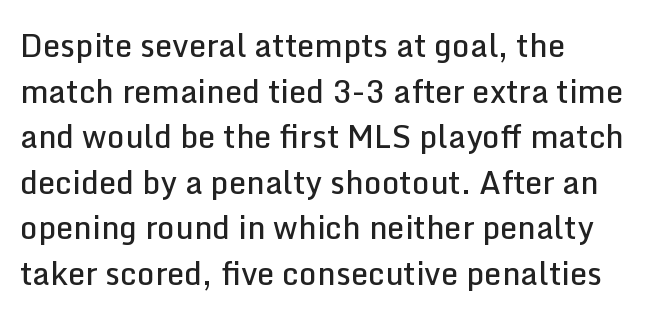
Q: Is the text bold? A: Semi-bold.
Q: Is the text italic (slanted)? A: No, it is upright.
Q: Is the typeface a serif or a sans-serif typeface? A: Sans-serif.
Q: Is the text underlined? A: No.
Q: How is the paragraph aligned? A: Left-aligned.
Q: Is the spacing between letters normal or unusually wide? A: Normal.
Q: Is the spacing between lines tight, normal or loose? A: Normal.
Q: Width (condensed, normal, or wide)? A: Normal.
Q: Stroke contrast? A: Low.
Q: x-height? A: Medium.
Q: Monospaced? A: No.
